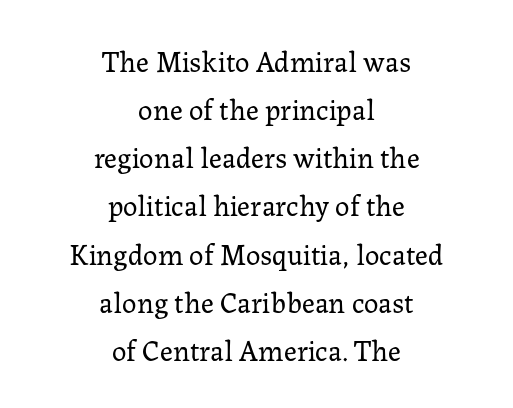
{"serif": "yes", "italic": "no", "bold": "no", "weight": "regular", "width": "normal", "stroke_contrast": "low", "x_height": "medium", "monospaced": "no", "underline": "no", "align": "center", "line_spacing": "normal", "line_spacing_ratio": 1.66, "letter_spacing": "normal", "letter_spacing_em": 0.0, "glyph_px": 29}
